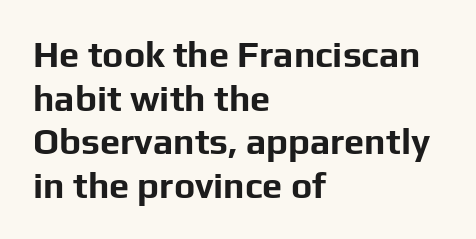
Q: Is the text bold? A: Yes.
Q: Is the text italic (slanted)? A: No, it is upright.
Q: Is the typeface a serif or a sans-serif typeface? A: Sans-serif.
Q: Is the text underlined? A: No.
Q: How is the paragraph aligned? A: Left-aligned.
Q: Is the spacing between letters normal or unusually wide? A: Normal.
Q: Width (condensed, normal, or wide)? A: Normal.
Q: Stroke contrast? A: Low.
Q: x-height? A: Medium.
Q: Monospaced? A: No.
